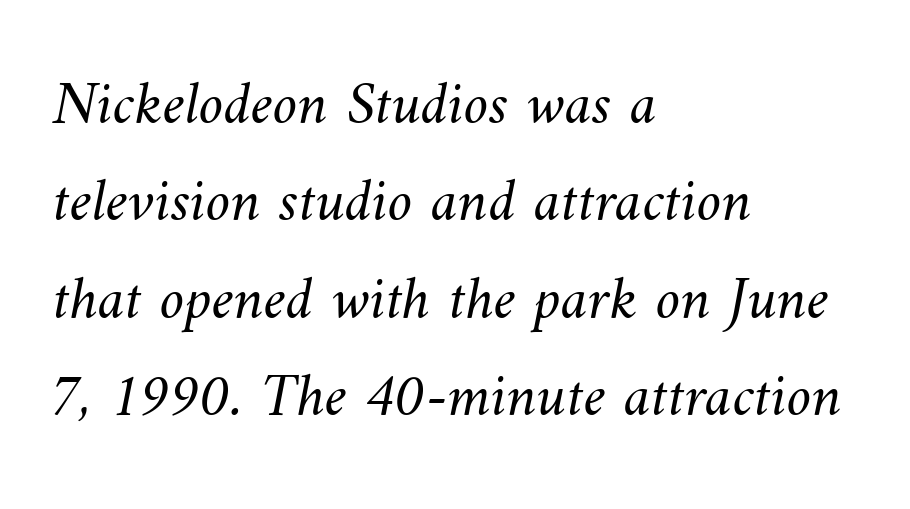
Q: Is the text bold? A: No.
Q: Is the text underlined? A: No.
Q: How is the paragraph aligned? A: Left-aligned.
Q: Is the spacing between letters normal or unusually wide? A: Normal.
Q: Is the spacing between lines tight, normal or loose? A: Normal.
Q: Width (condensed, normal, or wide)? A: Normal.
Q: Stroke contrast? A: Medium.
Q: x-height? A: Small.
Q: Monospaced? A: No.
